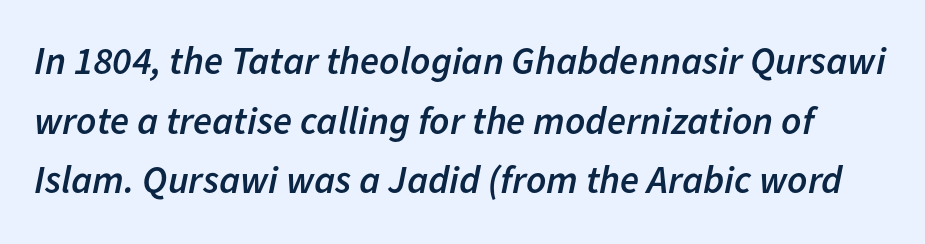
{"italic": "yes", "lean": "right", "slant_degrees": 11, "bold": "semi", "weight": "semibold", "width": "normal", "stroke_contrast": "low", "x_height": "medium", "monospaced": "no", "underline": "no", "line_spacing": "normal", "line_spacing_ratio": 1.53, "letter_spacing": "normal", "letter_spacing_em": 0.0, "glyph_px": 39}
